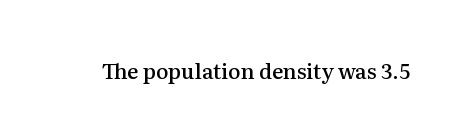
Typesetter's note: demi weight, one step under bold. The specimen omits any rule beneath the text block's lines. Is there any slant? The stems are plumb. Does extra space separate the letters? No, they use regular spacing.
